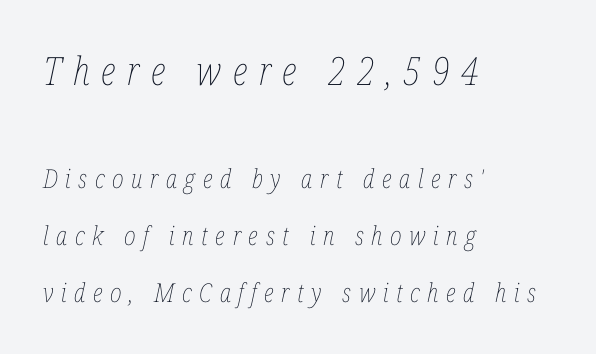
Size hierarchy here favors the leading block over the trailing one. Proportional: the letters do not fall into vertical columns. Widely set lines give the paragraph a tall, airy silhouette. The specimen reads as italic at a glance. The cut favours lightness, reaching ordinary text weight at its darkest.
